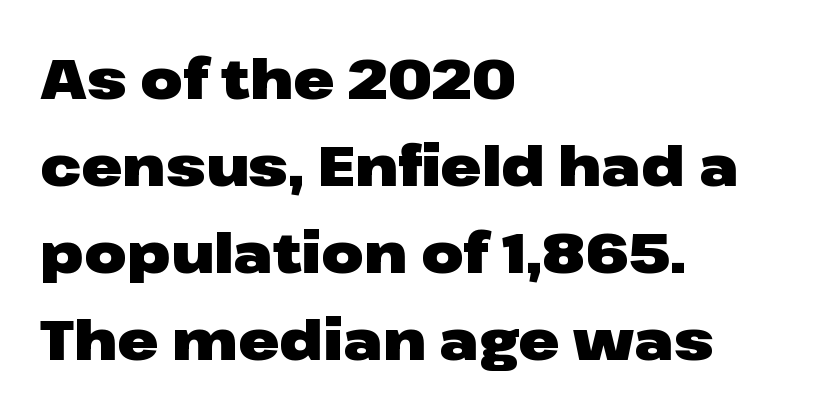
This sample uses a sans-serif face. Varying glyph widths throughout — classic text-font behaviour. The leading is moderate, giving the passage an even texture. You could call the tracking neutral — neither tight nor loose. Rendered with straight, roman letterforms. The strokes are fattened all the way to bold.
